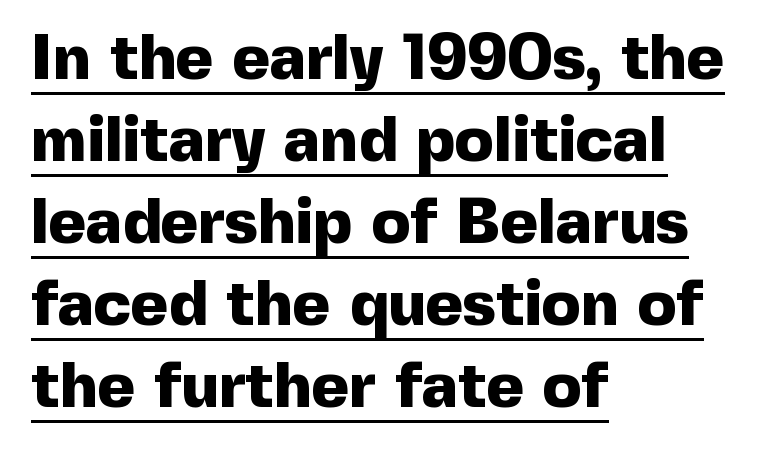
Q: Is the text bold? A: Yes.
Q: Is the text italic (slanted)? A: No, it is upright.
Q: Is the typeface a serif or a sans-serif typeface? A: Sans-serif.
Q: Is the text underlined? A: Yes.
Q: How is the paragraph aligned? A: Left-aligned.
Q: Is the spacing between letters normal or unusually wide? A: Normal.
Q: Is the spacing between lines tight, normal or loose? A: Normal.
Q: Width (condensed, normal, or wide)? A: Normal.
Q: x-height? A: Medium.
Q: Monospaced? A: No.
